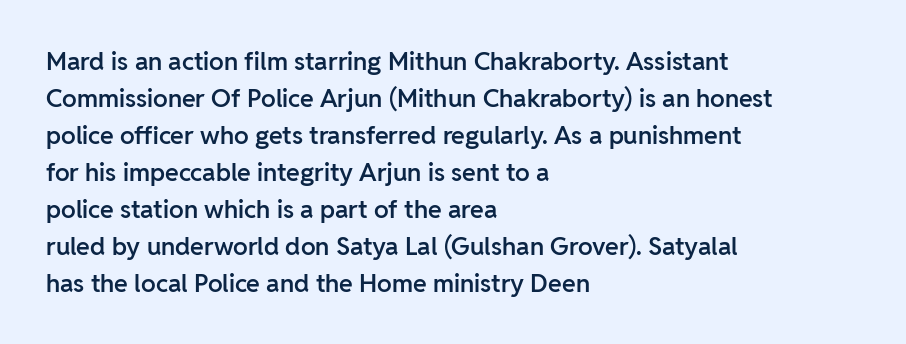
Q: Is the text bold? A: Semi-bold.
Q: Is the text italic (slanted)? A: No, it is upright.
Q: Is the text underlined? A: No.
Q: How is the paragraph aligned? A: Left-aligned.
Q: Is the spacing between letters normal or unusually wide? A: Normal.
Q: Is the spacing between lines tight, normal or loose? A: Normal.
